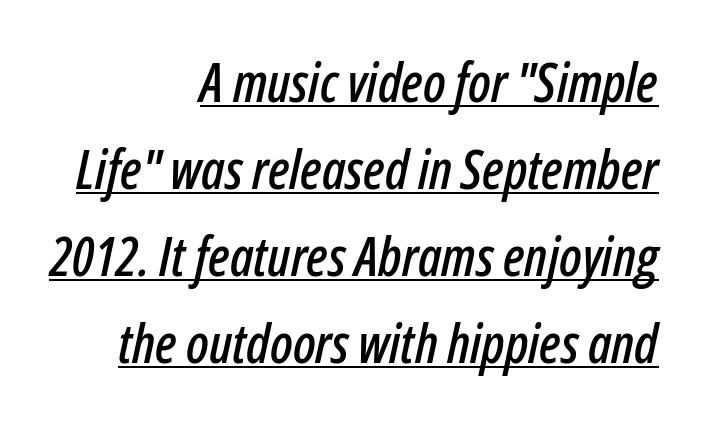
Q: Is the text italic (slanted)? A: Yes, it leans right by about 12 degrees.
Q: Is the text underlined? A: Yes.
Q: How is the paragraph aligned? A: Right-aligned.
Q: Is the spacing between letters normal or unusually wide? A: Normal.
Q: Is the spacing between lines tight, normal or loose? A: Normal.
Q: Width (condensed, normal, or wide)? A: Condensed.
Q: Stroke contrast? A: Low.
Q: x-height? A: Medium.
Q: Monospaced? A: No.
